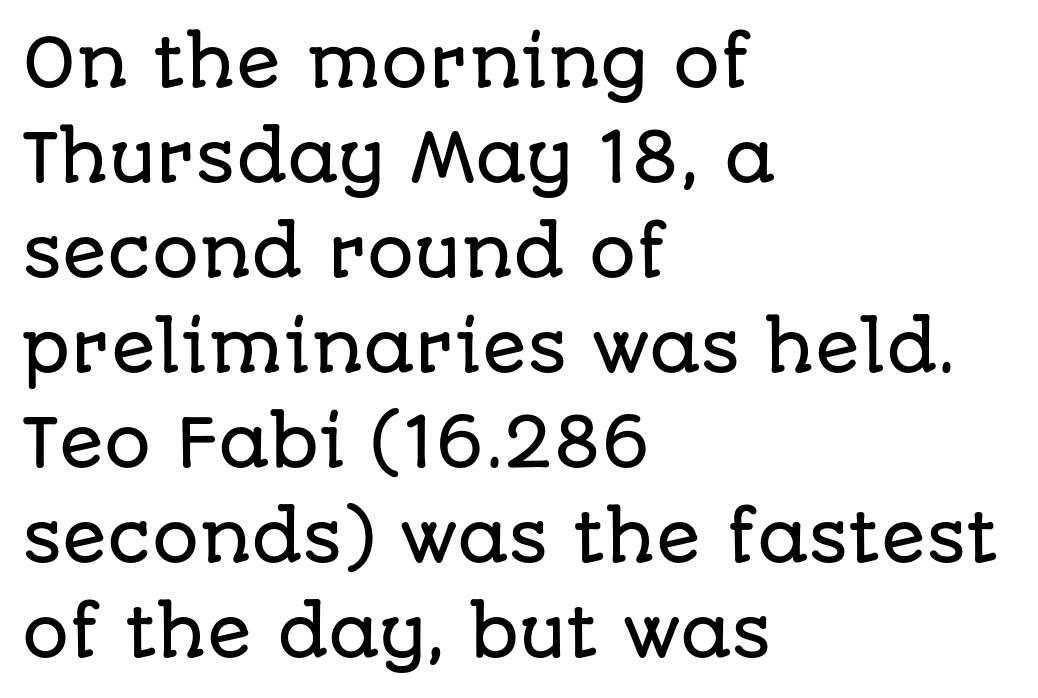
Q: Is the text italic (slanted)? A: No, it is upright.
Q: Is the typeface a serif or a sans-serif typeface? A: Sans-serif.
Q: Is the text underlined? A: No.
Q: How is the paragraph aligned? A: Left-aligned.
Q: Is the spacing between letters normal or unusually wide? A: Normal.
Q: Is the spacing between lines tight, normal or loose? A: Normal.
Q: Width (condensed, normal, or wide)? A: Normal.
Q: Stroke contrast? A: Low.
Q: x-height? A: Large.
Q: Monospaced? A: No.
